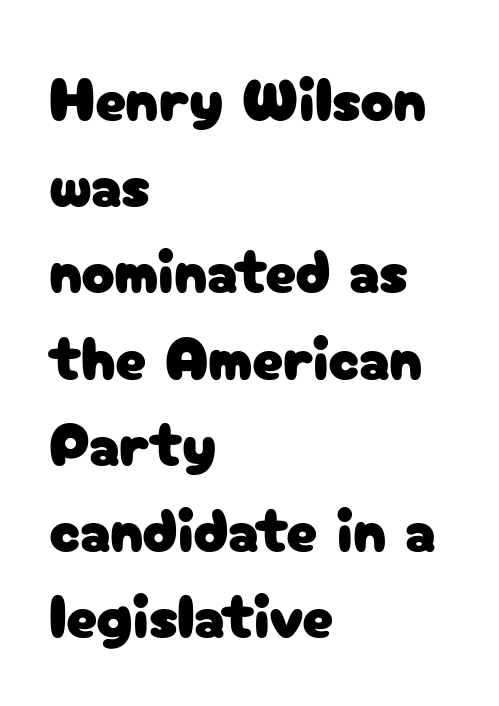
{"serif": "no", "italic": "no", "width": "normal", "stroke_contrast": "low", "x_height": "medium", "monospaced": "no", "underline": "no", "align": "left", "line_spacing": "normal", "line_spacing_ratio": 1.39, "letter_spacing": "normal", "letter_spacing_em": 0.0, "glyph_px": 62}
